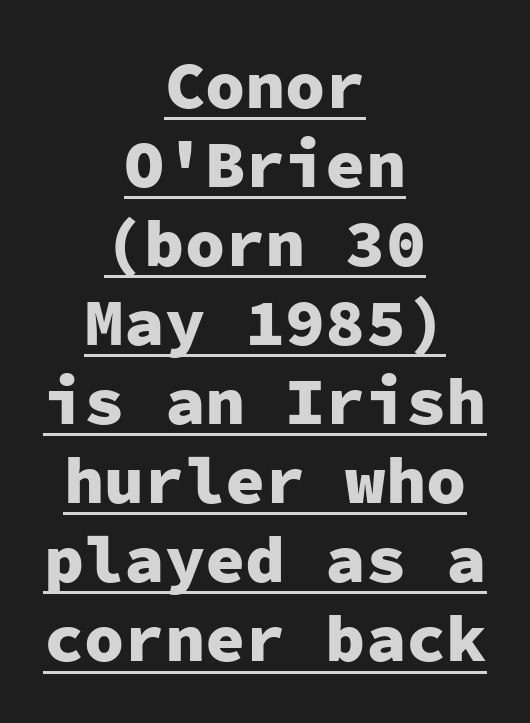
{"serif": "no", "italic": "no", "bold": "yes", "weight": "heavy", "width": "normal", "stroke_contrast": "low", "x_height": "medium", "monospaced": "yes", "underline": "yes", "align": "center", "line_spacing_ratio": 1.18, "letter_spacing": "normal", "letter_spacing_em": 0.0, "glyph_px": 67}
